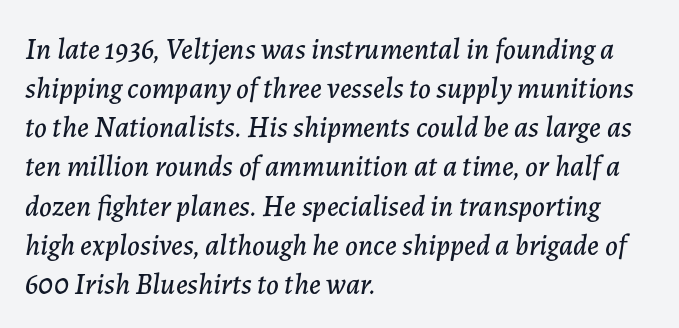
Notice how descenders clear the ascenders below comfortably — that's standard leading. The rendering uses natural spacing where letterforms have individual widths. Designer's note — italics engaged. The type is set solid horizontally, with unmodified tracking. Lines of text with bare space underneath.
